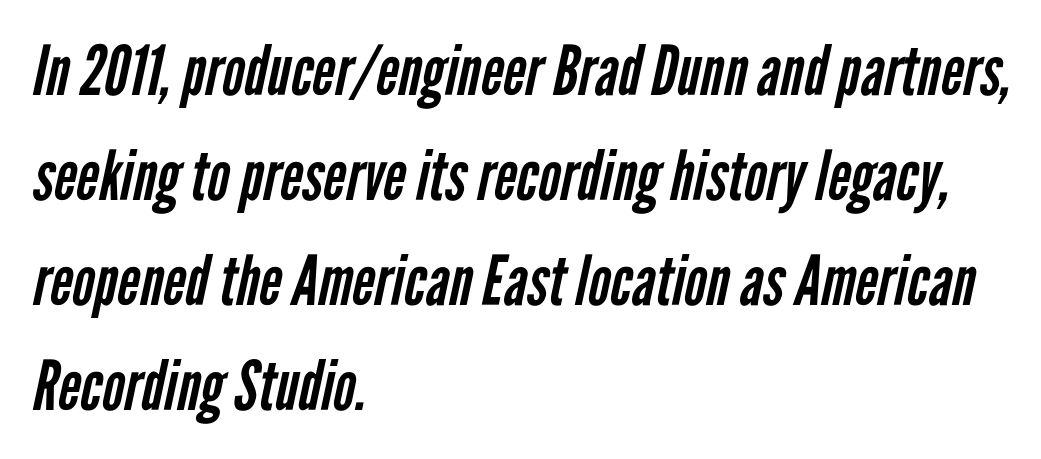
One glance says typical: line gaps are just what's usual. Layout note: lines flush left. Type without underlining. In terms of letterform style, serifs are entirely absent. The letters look calm and open, with moderate or lighter stems. Students, note that the glyphs here touch the page at normal intervals.
